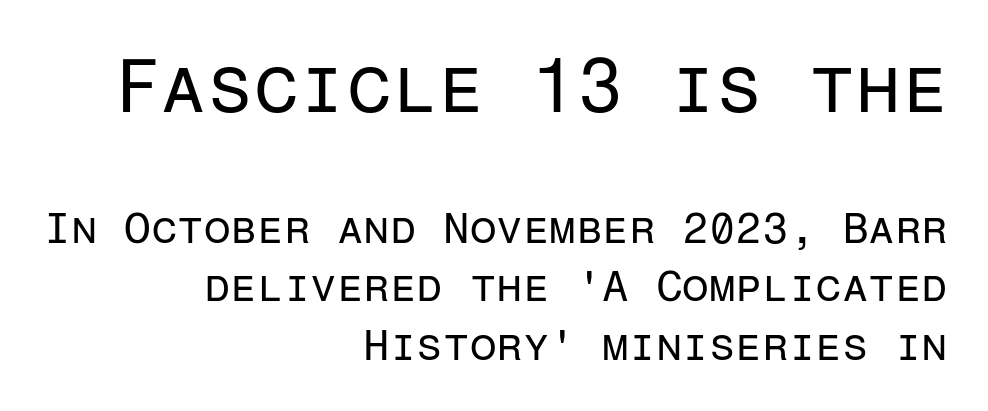
{"serif": "no", "italic": "no", "bold": "no", "weight": "regular", "width": "normal", "stroke_contrast": "low", "x_height": "medium", "monospaced": "yes", "underline": "no", "align": "right", "line_spacing": "normal", "line_spacing_ratio": 1.36, "letter_spacing": "normal", "letter_spacing_em": 0.0, "larger_block": "first", "size_ratio": 1.74, "glyph_px": 75}
